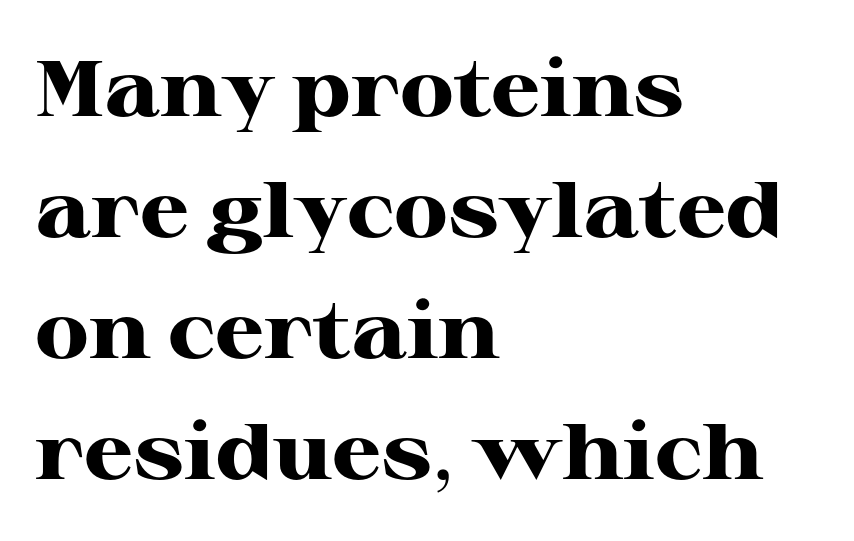
The image shows 79 px heavy, wide serif type, upright; set left-aligned, normal line spacing (1.53x), normal letter spacing, not underlined; high stroke contrast and a medium x-height.
